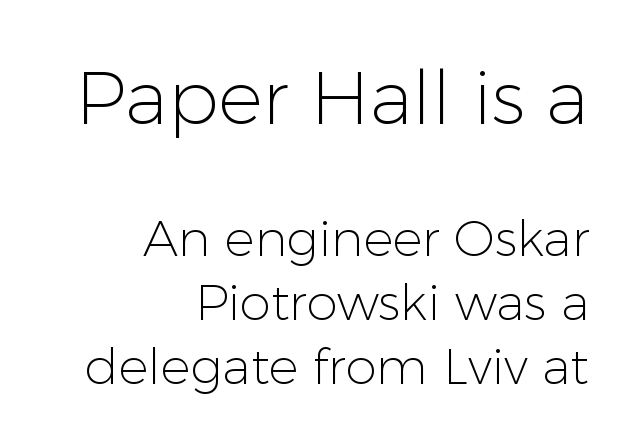
{"serif": "no", "italic": "no", "bold": "no", "weight": "light", "width": "normal", "stroke_contrast": "low", "x_height": "medium", "monospaced": "no", "underline": "no", "align": "right", "line_spacing": "normal", "line_spacing_ratio": 1.28, "letter_spacing": "normal", "letter_spacing_em": 0.0, "larger_block": "first", "size_ratio": 1.5, "glyph_px": 75}
